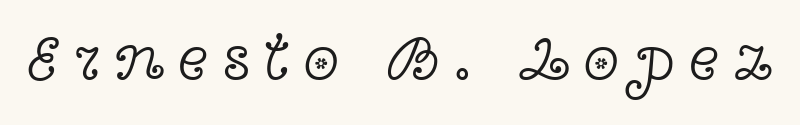
Q: Is the text bold? A: No.
Q: Is the text italic (slanted)? A: No, it is upright.
Q: Is the typeface a serif or a sans-serif typeface? A: Serif.
Q: Is the text underlined? A: No.
Q: Is the spacing between letters normal or unusually wide? A: Unusually wide.
Q: Width (condensed, normal, or wide)? A: Wide.
Q: x-height? A: Medium.
Q: Monospaced? A: No.
